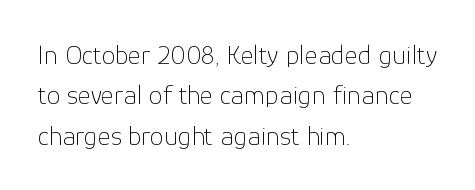
Q: Is the text bold? A: No.
Q: Is the text italic (slanted)? A: No, it is upright.
Q: Is the typeface a serif or a sans-serif typeface? A: Sans-serif.
Q: Is the text underlined? A: No.
Q: How is the paragraph aligned? A: Left-aligned.
Q: Is the spacing between letters normal or unusually wide? A: Normal.
Q: Is the spacing between lines tight, normal or loose? A: Normal.
Q: Width (condensed, normal, or wide)? A: Normal.
Q: Stroke contrast? A: Low.
Q: x-height? A: Medium.
Q: Monospaced? A: No.
